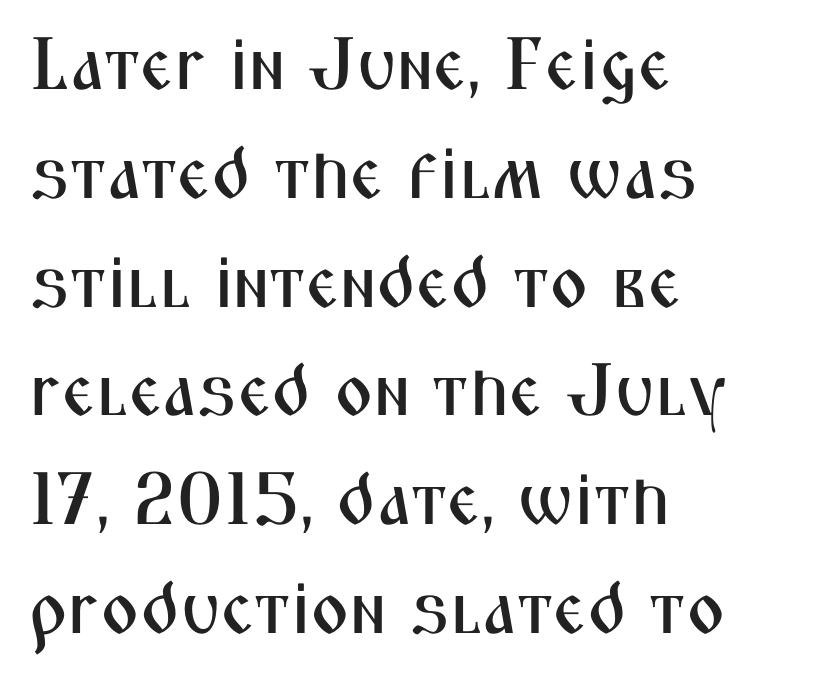
Reading down the block, your eye returns to a fixed left position each line. If you drew a line through each stem, it would be perfectly vertical. The text was rendered using a sans face with plain stroke endings. A typesetter would call this proportional, since set widths differ per character. Spacing between characters is what you'd get straight out of the box. What's the leading like? Ordinary, nothing unusual.
